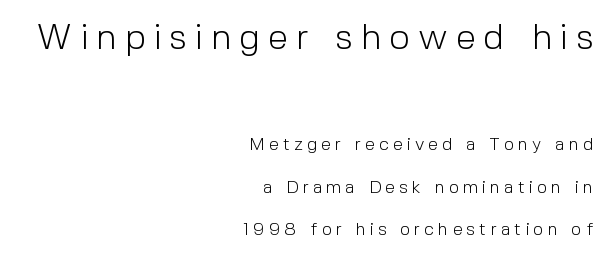
{"serif": "no", "italic": "no", "bold": "no", "weight": "light", "width": "normal", "x_height": "medium", "monospaced": "no", "underline": "no", "align": "right", "line_spacing": "loose", "line_spacing_ratio": 2.37, "letter_spacing": "wide", "letter_spacing_em": 0.23, "larger_block": "first", "size_ratio": 2.0, "glyph_px": 36}
